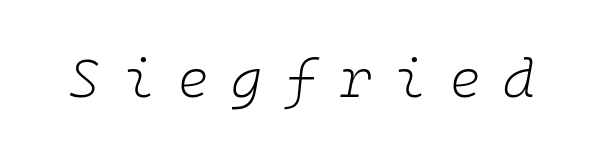
Q: Is the text bold? A: No.
Q: Is the text italic (slanted)? A: Yes, it leans right by about 10 degrees.
Q: Is the text underlined? A: No.
Q: Is the spacing between letters normal or unusually wide? A: Unusually wide.
Q: Width (condensed, normal, or wide)? A: Normal.
Q: Stroke contrast? A: Low.
Q: x-height? A: Medium.
